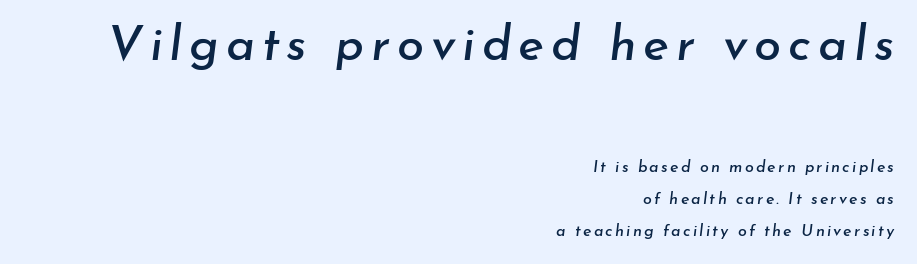
The image shows 49 px text type, italic (leaning right); set right-aligned, loose line spacing (2.0x), not underlined; the first (top) block is 3.06x larger; low stroke contrast and a small x-height.
